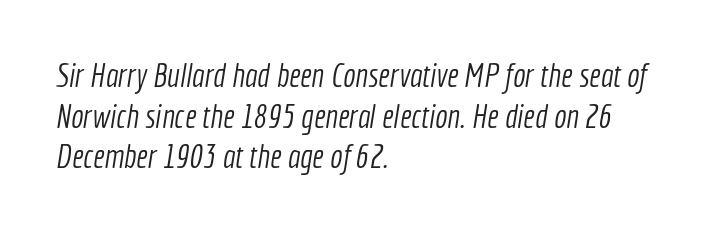
The image shows 33 px light, condensed sans-serif type; set left-aligned, line spacing 1.23x, normal letter spacing, not underlined; a medium x-height.
